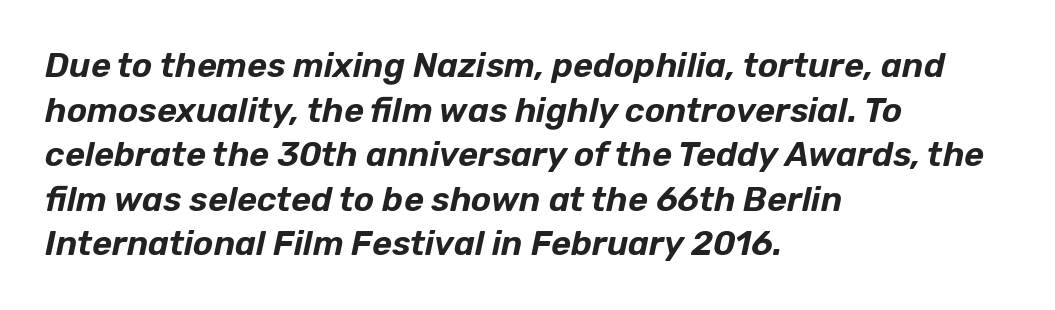
Every row of glyphs begins at an identical x-position on the left. The passage shown has conventional tracking throughout. This sample has the flowing, uneven cadence of proportional lettering. Summary of vertical rhythm: regular, with standard interline spacing.
